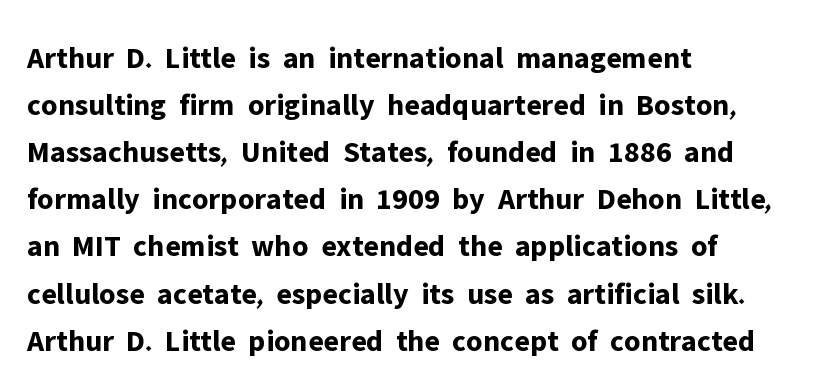
The image shows 31 px bold sans-serif type, upright; set left-aligned, normal line spacing (1.52x), normal letter spacing, not underlined; low stroke contrast and a medium x-height.
